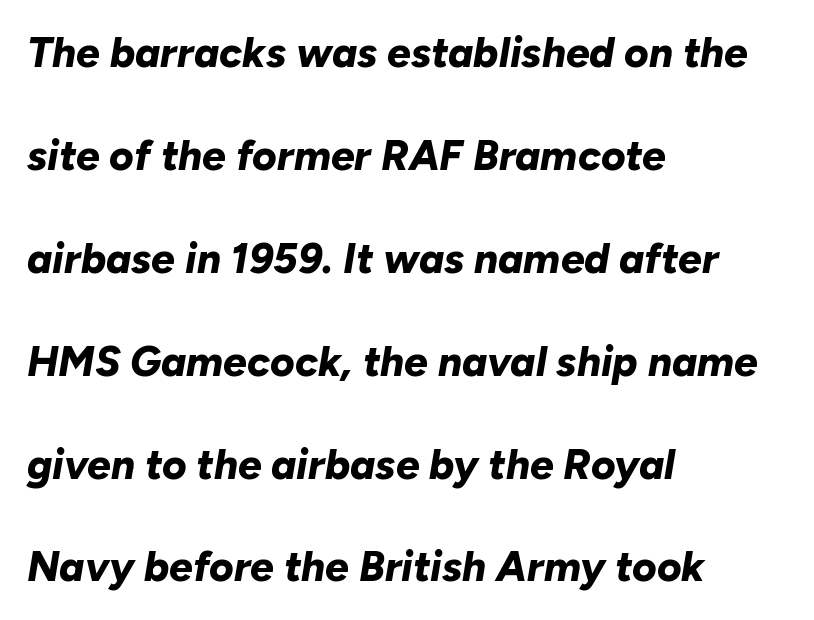
{"italic": "yes", "lean": "right", "slant_degrees": 10, "bold": "yes", "weight": "bold", "width": "normal", "stroke_contrast": "low", "x_height": "medium", "monospaced": "no", "underline": "no", "align": "left", "line_spacing": "loose", "line_spacing_ratio": 2.45, "letter_spacing": "normal", "letter_spacing_em": 0.0, "glyph_px": 42}
